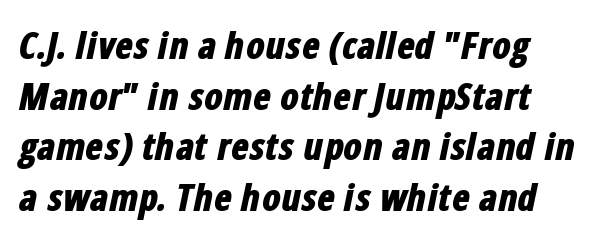
The image shows 37 px bold, condensed type, italic (leaning right); set normal line spacing (1.37x), normal letter spacing, not underlined; low stroke contrast and a medium x-height.
